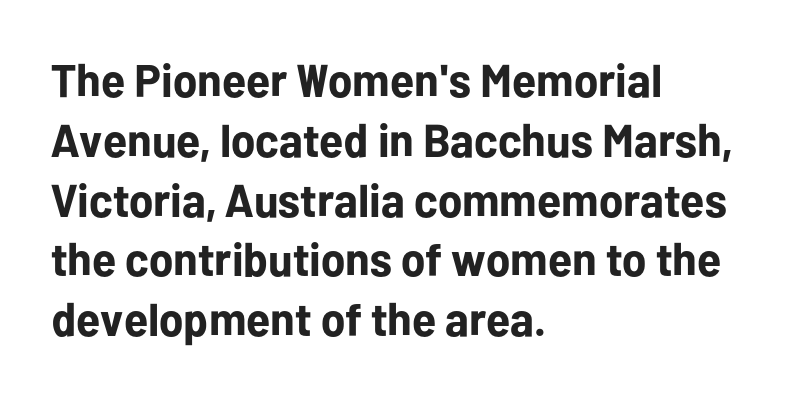
Q: Is the text bold? A: Yes.
Q: Is the text italic (slanted)? A: No, it is upright.
Q: Is the typeface a serif or a sans-serif typeface? A: Sans-serif.
Q: Is the text underlined? A: No.
Q: How is the paragraph aligned? A: Left-aligned.
Q: Is the spacing between letters normal or unusually wide? A: Normal.
Q: Is the spacing between lines tight, normal or loose? A: Normal.
Q: Width (condensed, normal, or wide)? A: Normal.
Q: Stroke contrast? A: Low.
Q: x-height? A: Medium.
Q: Monospaced? A: No.
